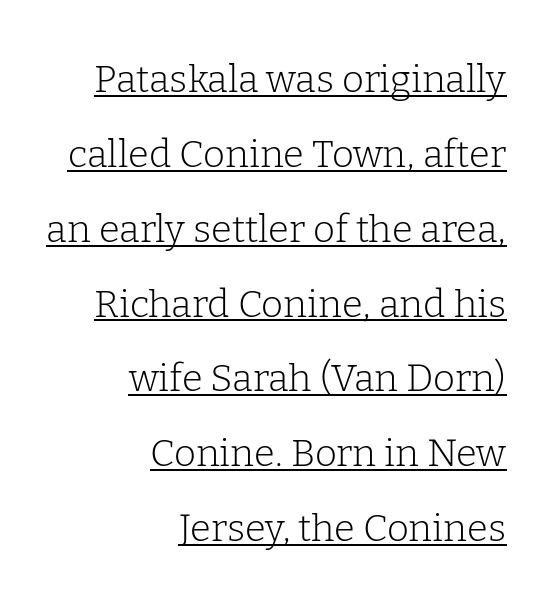
{"serif": "yes", "italic": "no", "bold": "no", "weight": "light", "width": "normal", "stroke_contrast": "low", "x_height": "medium", "monospaced": "no", "underline": "yes", "align": "right", "line_spacing": "loose", "line_spacing_ratio": 1.97, "letter_spacing": "normal", "letter_spacing_em": 0.0, "glyph_px": 38}
